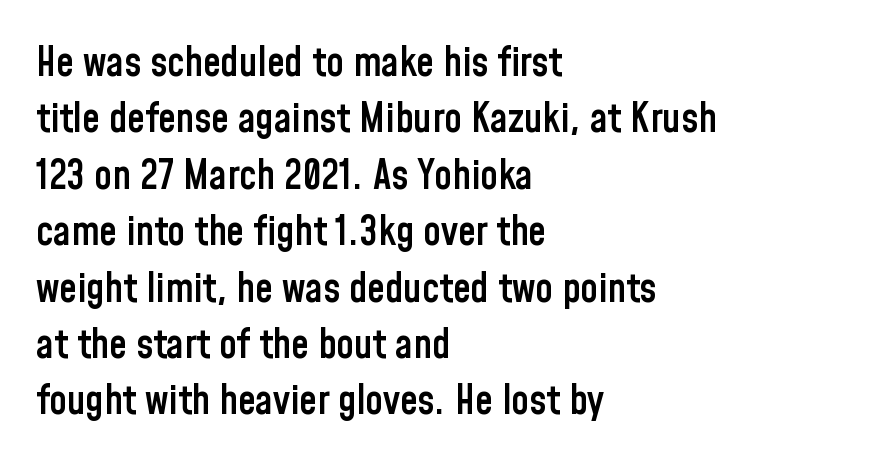
The image shows 40 px semibold, condensed sans-serif type, upright; set left-aligned, normal line spacing (1.41x), normal letter spacing, not underlined; low stroke contrast and a medium x-height.
